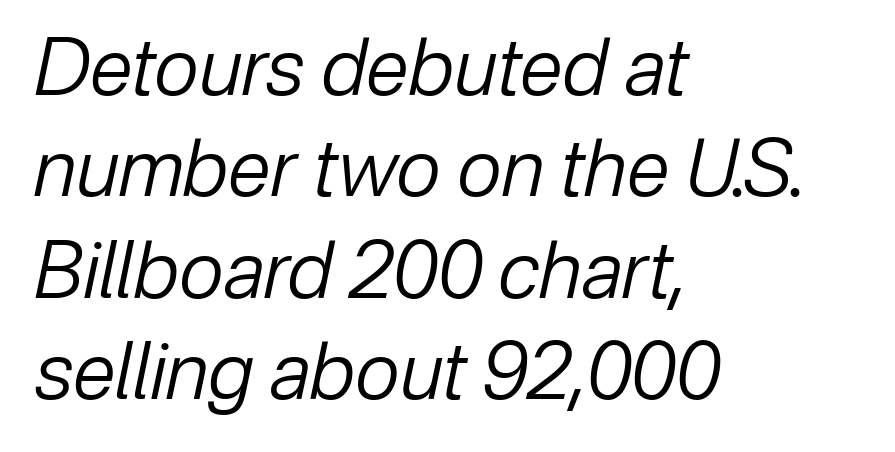
Nothing unusual about the tracking: characters are spaced as the font intends. Quick note: interline space is typical. The passage shown is typed in a proportional face where columns would drift. Beneath every word, the page is bare.
